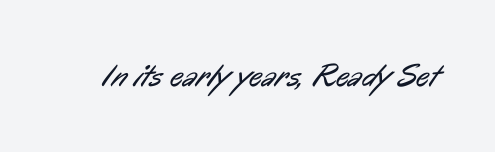
{"serif": "no", "bold": "no", "weight": "regular", "width": "condensed", "stroke_contrast": "low", "x_height": "medium", "monospaced": "no", "underline": "no", "letter_spacing": "normal", "letter_spacing_em": 0.0, "glyph_px": 32}
